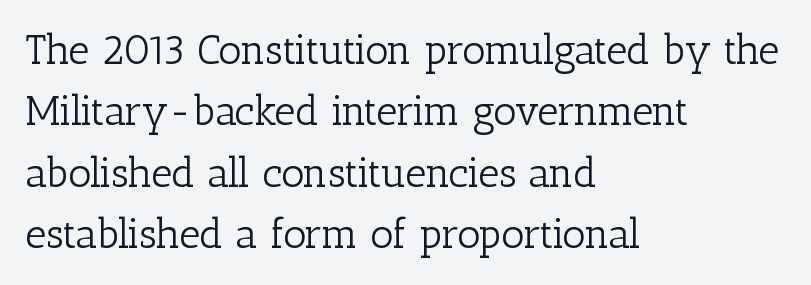
{"serif": "yes", "italic": "no", "bold": "no", "weight": "light", "width": "normal", "stroke_contrast": "low", "x_height": "medium", "monospaced": "no", "underline": "no", "align": "left", "line_spacing": "normal", "line_spacing_ratio": 1.5, "letter_spacing": "normal", "letter_spacing_em": 0.0, "glyph_px": 41}
